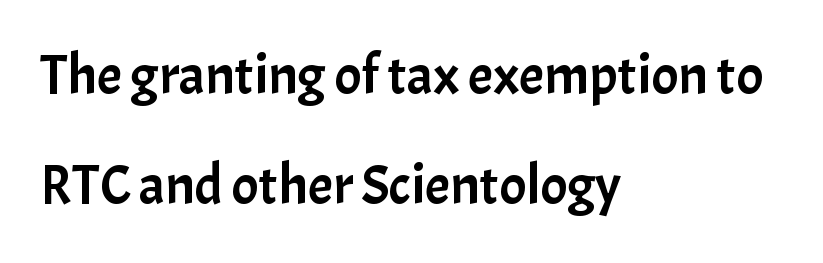
{"serif": "no", "italic": "no", "width": "normal", "stroke_contrast": "low", "x_height": "medium", "monospaced": "no", "underline": "no", "align": "left", "line_spacing": "loose", "line_spacing_ratio": 1.97, "letter_spacing": "normal", "letter_spacing_em": 0.0, "glyph_px": 56}
